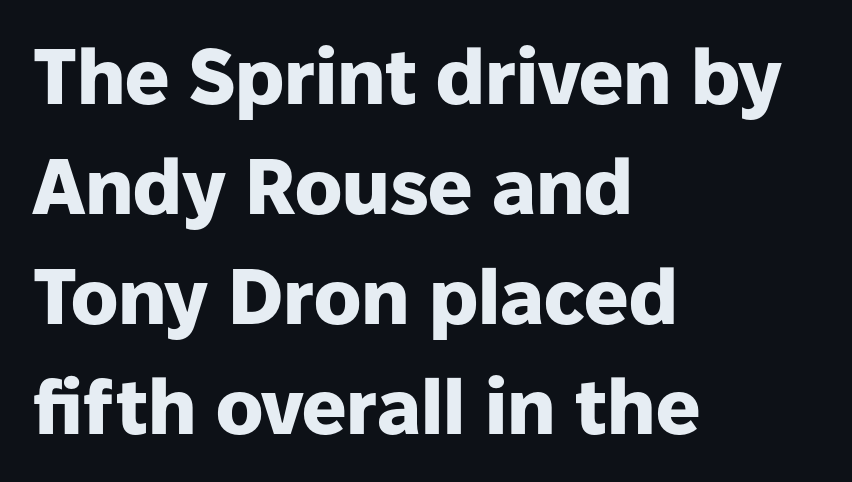
Does extra space separate the letters? No, they use regular spacing. The lines in this sample share a left origin and differ only in where they stop. A sans-serif font was chosen for this passage. A typesetter would call this leading conventional body-copy spacing. The glyphs are unaccompanied by any horizontal stroke below them. Here the designer chose a conventional face with non-uniform glyph widths.
